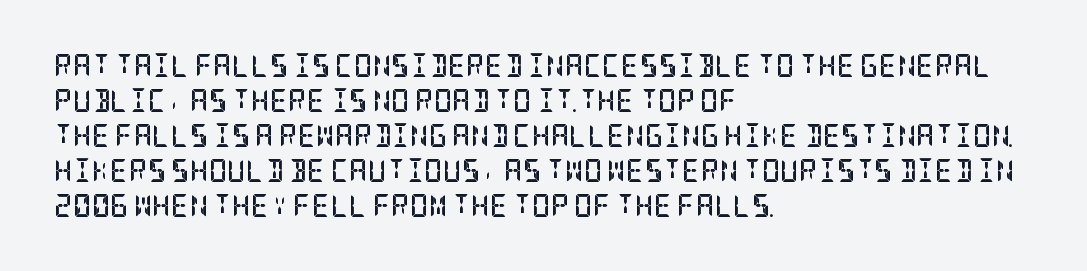
A normal amount of white space separates one row of letters from the next. The lines in this sample share a left origin and differ only in where they stop. Characters follow at the spacing the type designer built in. In terms of weight, the rendering is a true, heavy bold.
